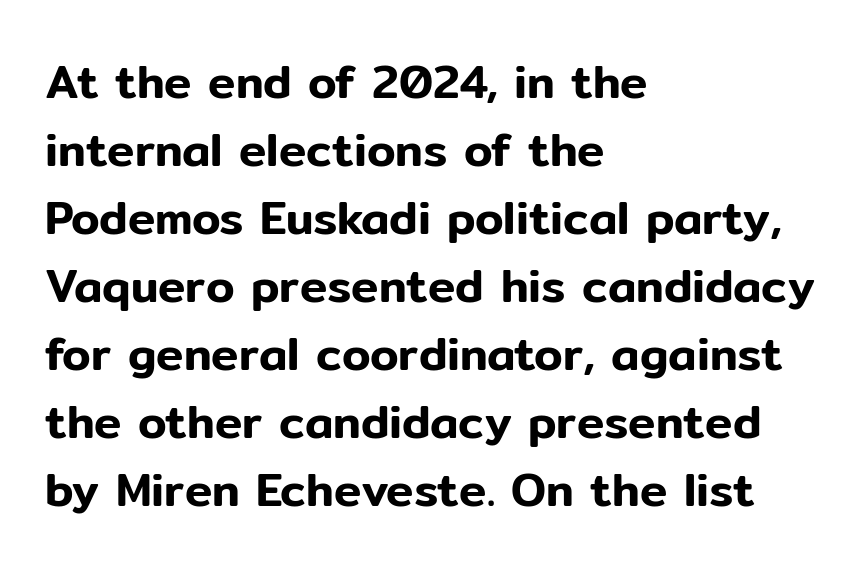
Vertical spacing — default. The letters carry no serifs — their stems end cleanly without finishing strokes. Typeset ragged right — the left edge is the straight one. Character widths vary here, with narrow letters taking less room than wide ones.
